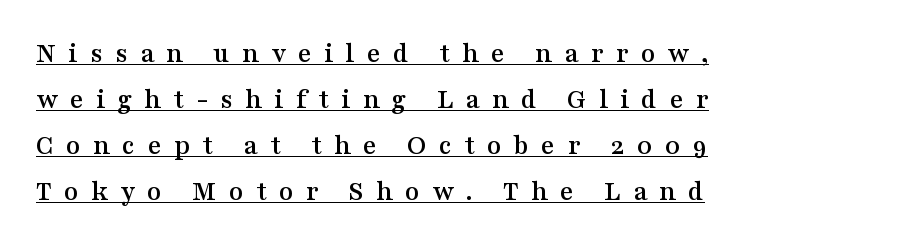
{"serif": "yes", "italic": "no", "width": "wide", "stroke_contrast": "medium", "x_height": "medium", "monospaced": "no", "underline": "yes", "align": "left", "line_spacing": "normal", "line_spacing_ratio": 1.59, "letter_spacing": "wide", "letter_spacing_em": 0.42, "glyph_px": 29}
